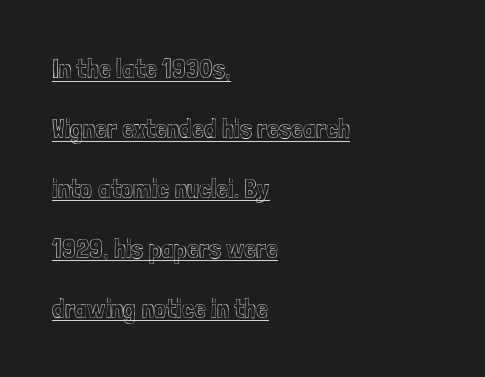
{"italic": "no", "underline": "yes", "align": "left", "line_spacing": "loose", "line_spacing_ratio": 2.22, "letter_spacing": "normal", "letter_spacing_em": 0.0, "glyph_px": 27}
